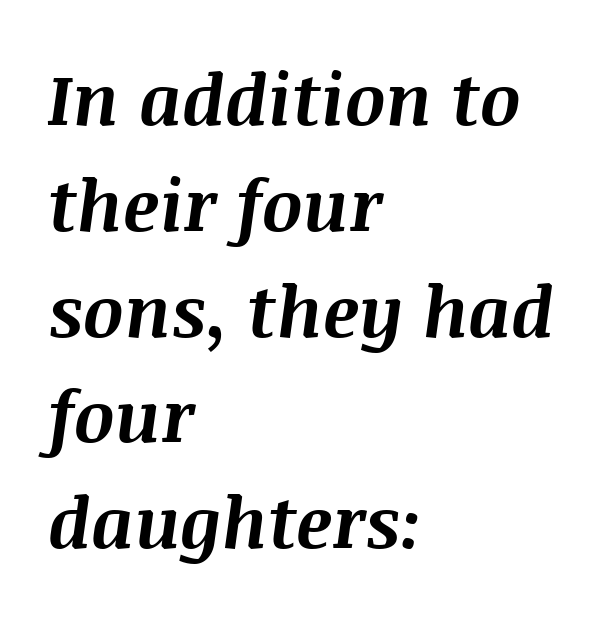
The leading is moderate, giving the passage an even texture. The line texture is even and compact thanks to regular tracking. A full-strength bold gives these letters their thick strokes. Type without underlining. Think of a printed novel: that variable character pitch is what you see here.
